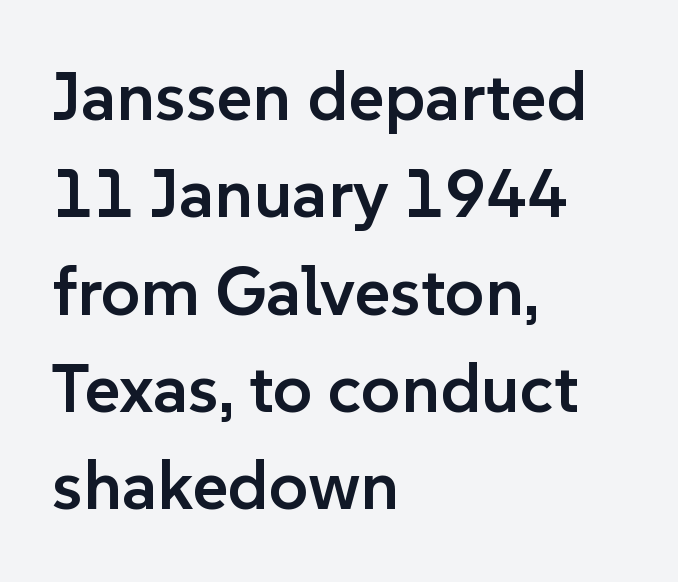
The image shows 69 px semibold sans-serif type, upright; set left-aligned, normal line spacing (1.41x), normal letter spacing, not underlined; low stroke contrast and a medium x-height.
